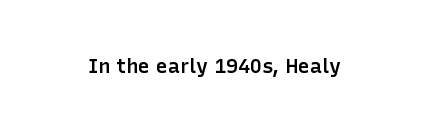
{"italic": "no", "bold": "semi", "underline": "no", "letter_spacing": "normal", "letter_spacing_em": 0.0, "glyph_px": 20}
